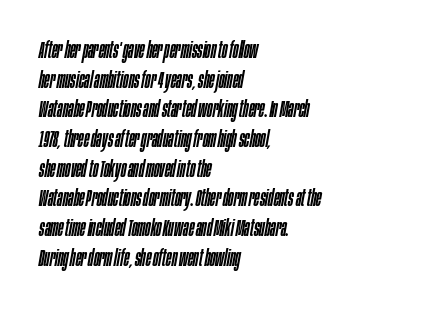
The image shows 23 px text type, italic (leaning right); set left-aligned, normal line spacing (1.29x), normal letter spacing, not underlined.
